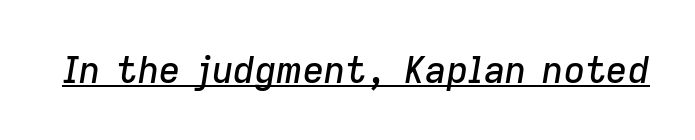
The image shows 37 px text type, italic (leaning right); set normal letter spacing, underlined; low stroke contrast and a medium x-height.
